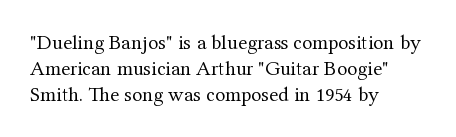
The image shows 21 px text type, upright; set left-aligned, normal line spacing (1.25x), normal letter spacing, not underlined.
